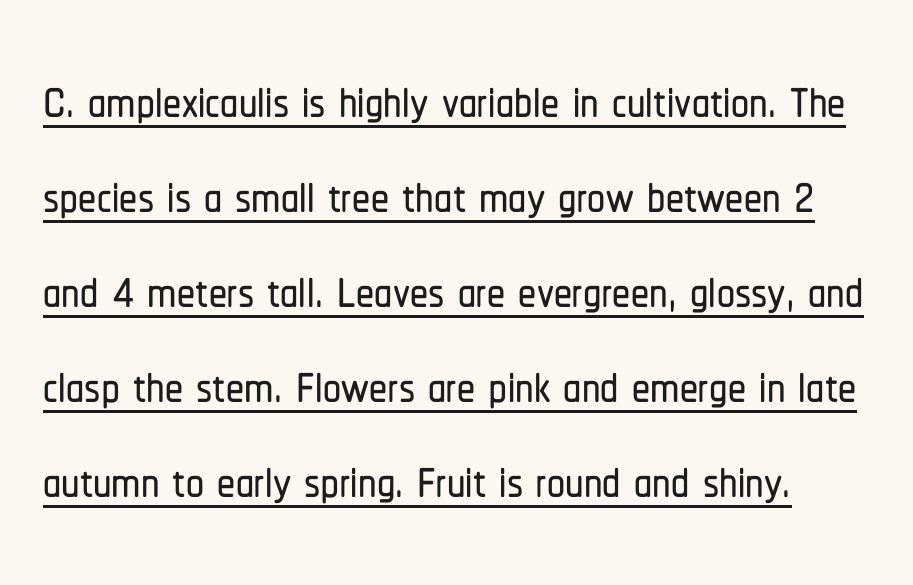
Q: Is the text italic (slanted)? A: No, it is upright.
Q: Is the typeface a serif or a sans-serif typeface? A: Sans-serif.
Q: Is the text underlined? A: Yes.
Q: Is the spacing between letters normal or unusually wide? A: Normal.
Q: Is the spacing between lines tight, normal or loose? A: Normal.
Q: Width (condensed, normal, or wide)? A: Condensed.
Q: Stroke contrast? A: Low.
Q: x-height? A: Medium.
Q: Monospaced? A: No.
